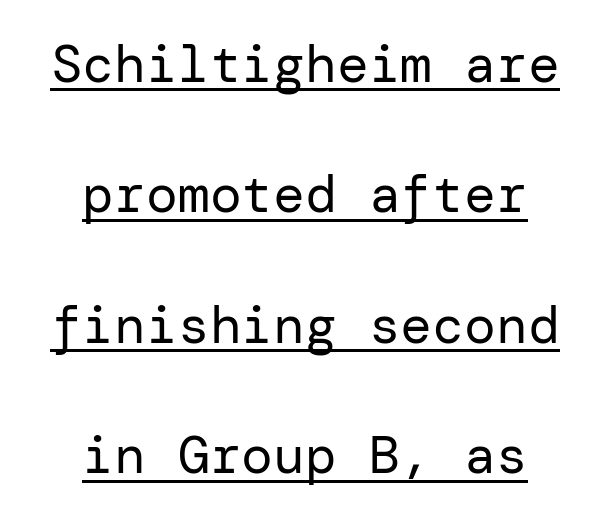
The image shows 53 px regular-weight sans-serif type, upright; set centered, loose line spacing (2.46x), normal letter spacing, underlined; low stroke contrast and a medium x-height.
